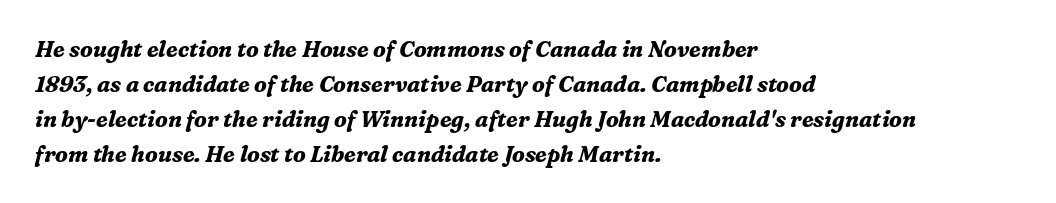
The image shows 22 px bold type, italic (leaning right); set left-aligned, normal line spacing (1.59x), normal letter spacing, not underlined.
